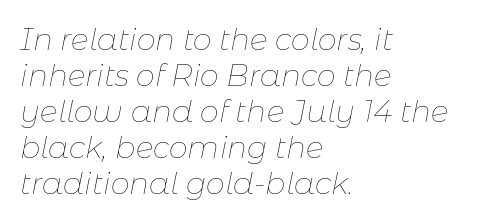
The image shows 30 px thin type, italic (leaning right); set left-aligned, line spacing 1.2x, normal letter spacing, not underlined; low stroke contrast and a medium x-height.
